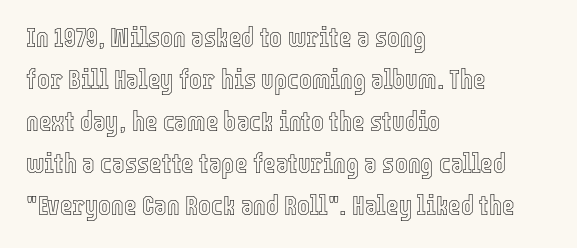
Quick note: underline off. The typesetter chose a ragged-right arrangement here. Posture: straight, roman, zero tilt. Leading: standard. Words appear dense and cohesive because spacing is normal.
